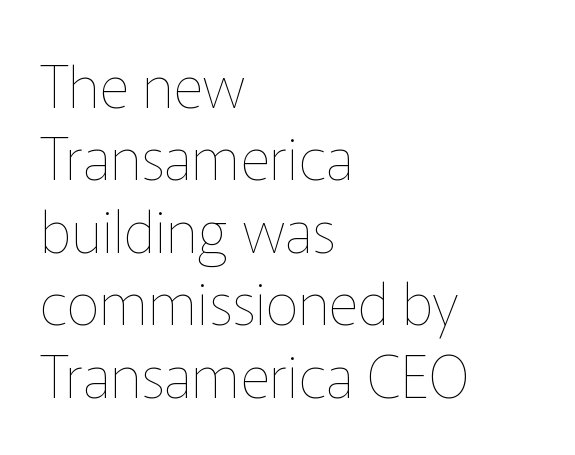
The designer left line spacing at the default. Upright lettering throughout. Lines of text with bare space underneath. A typesetter would call this proportional, since set widths differ per character.
